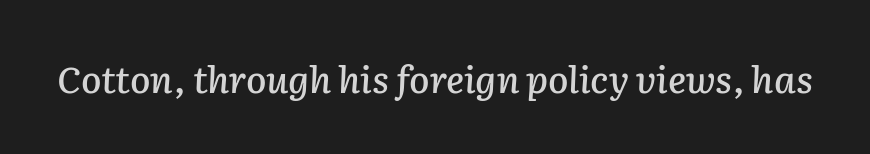
Q: Is the text italic (slanted)? A: Yes, it leans right by about 2 degrees.
Q: Is the text underlined? A: No.
Q: Is the spacing between letters normal or unusually wide? A: Normal.
Q: Width (condensed, normal, or wide)? A: Normal.
Q: Stroke contrast? A: Low.
Q: x-height? A: Medium.
Q: Monospaced? A: No.
